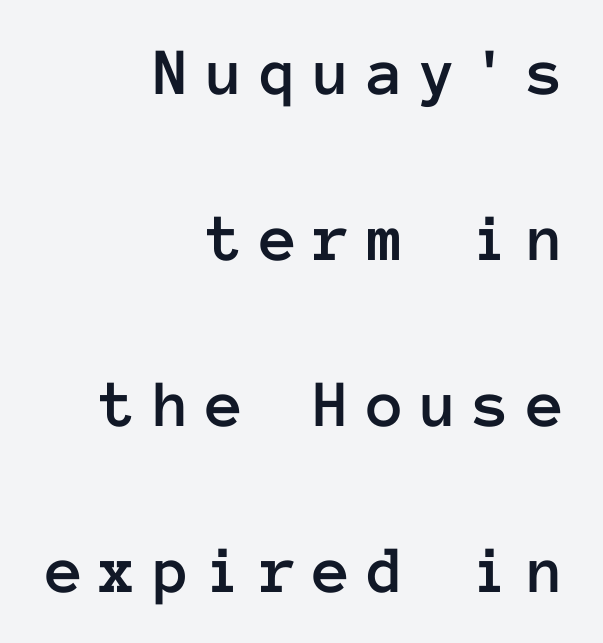
{"italic": "no", "width": "normal", "stroke_contrast": "low", "x_height": "medium", "monospaced": "yes", "underline": "no", "align": "right", "line_spacing": "loose", "line_spacing_ratio": 2.44, "letter_spacing": "wide", "letter_spacing_em": 0.24, "glyph_px": 68}
